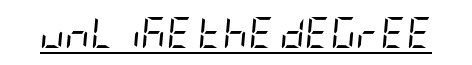
The image shows 31 px regular-weight, condensed type, italic (leaning right); set normal letter spacing, underlined; low stroke contrast and a large x-height.
